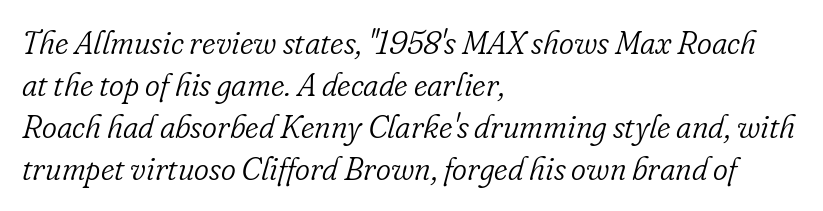
{"serif": "yes", "italic": "yes", "lean": "right", "slant_degrees": 16, "bold": "no", "weight": "light", "width": "normal", "stroke_contrast": "low", "x_height": "small", "monospaced": "no", "underline": "no", "align": "left", "line_spacing": "normal", "line_spacing_ratio": 1.31, "letter_spacing": "normal", "letter_spacing_em": 0.0, "glyph_px": 32}
